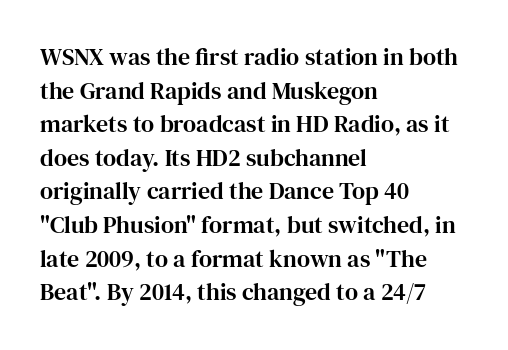
Q: Is the text italic (slanted)? A: No, it is upright.
Q: Is the text underlined? A: No.
Q: How is the paragraph aligned? A: Left-aligned.
Q: Is the spacing between letters normal or unusually wide? A: Normal.
Q: Is the spacing between lines tight, normal or loose? A: Normal.
